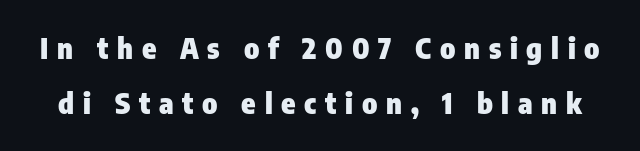
The image shows 29 px heavy, condensed sans-serif type, upright; set loose line spacing (1.91x), unusually wide letter spacing (+0.3 em), not underlined; low stroke contrast and a medium x-height.
